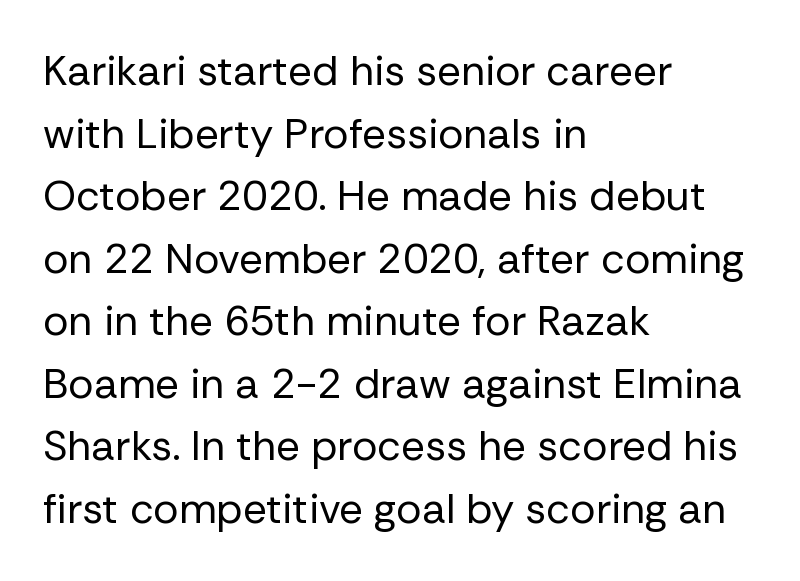
Stroke mass is kept to a normal reading level or below. The rendering shows plain stroke endings on the letterforms — a sans-serif design. Notice how the stems are strictly vertical — no italics here. The passage shown is not underscored anywhere.
